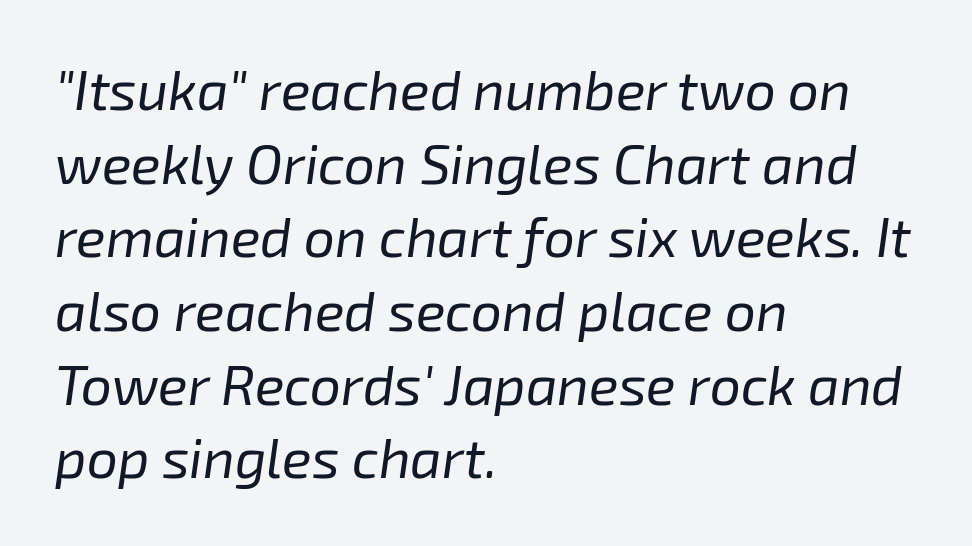
The image shows 55 px regular-weight type, italic (leaning right); set left-aligned, normal line spacing (1.34x), normal letter spacing, not underlined; low stroke contrast and a medium x-height.
